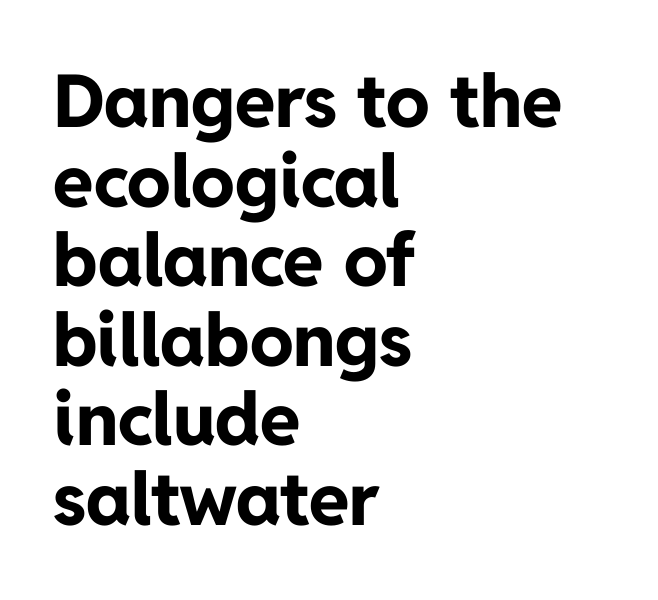
Q: Is the text bold? A: Yes.
Q: Is the text italic (slanted)? A: No, it is upright.
Q: Is the typeface a serif or a sans-serif typeface? A: Sans-serif.
Q: Is the text underlined? A: No.
Q: How is the paragraph aligned? A: Left-aligned.
Q: Is the spacing between letters normal or unusually wide? A: Normal.
Q: Is the spacing between lines tight, normal or loose? A: Tight.
Q: Width (condensed, normal, or wide)? A: Normal.
Q: Stroke contrast? A: Low.
Q: x-height? A: Medium.
Q: Monospaced? A: No.
